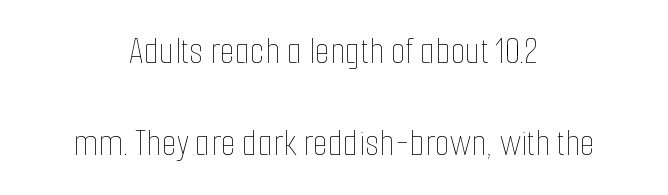
The image shows 39 px thin, condensed type, upright; set centered, loose line spacing (2.36x), normal letter spacing, not underlined; low stroke contrast and a medium x-height.
